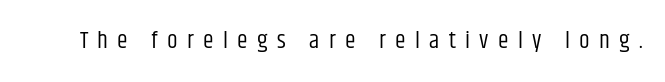
The cut favours lightness, reaching ordinary text weight at its darkest. This is roman type, the default non-slanted kind. Honestly, there is no underline to notice here at all. There is plenty of visible air inserted between adjacent glyphs.
